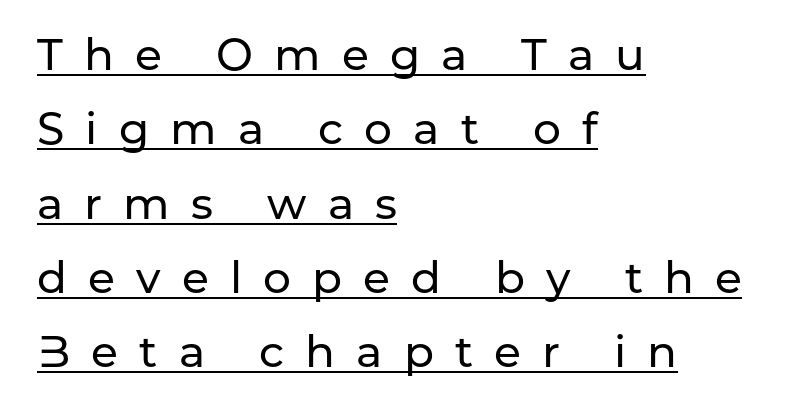
Short note: letters widely spaced. The passage shown is typed in a proportional face where columns would drift. Check the space under the baseline: a stroke is drawn there. Characters remain perfectly vertical along every line. Regarding leading, the lines here are spaced in the standard way.
